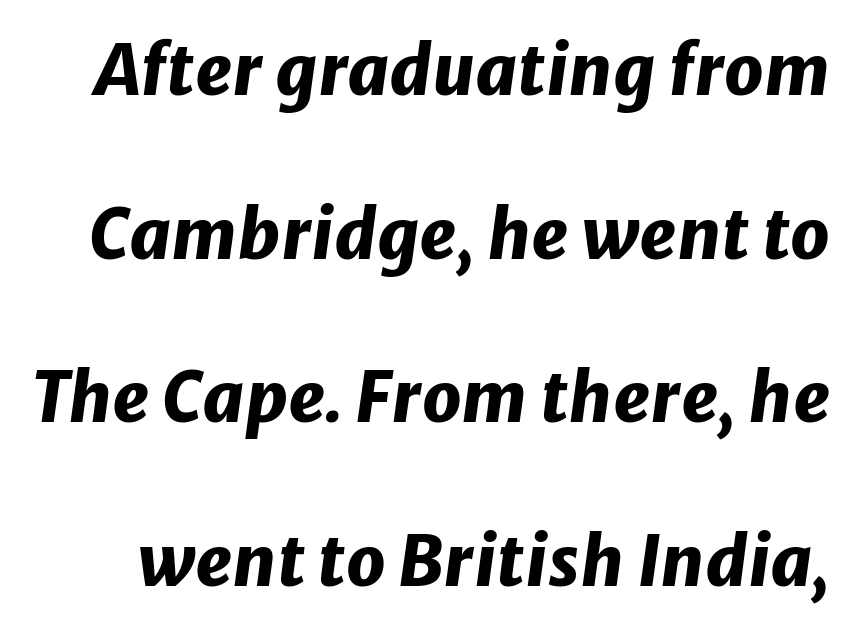
Q: Is the text bold? A: Yes.
Q: Is the text italic (slanted)? A: Yes, it leans right by about 8 degrees.
Q: Is the text underlined? A: No.
Q: Is the spacing between letters normal or unusually wide? A: Normal.
Q: Is the spacing between lines tight, normal or loose? A: Loose.
Q: Width (condensed, normal, or wide)? A: Normal.
Q: Stroke contrast? A: Low.
Q: x-height? A: Medium.
Q: Monospaced? A: No.
